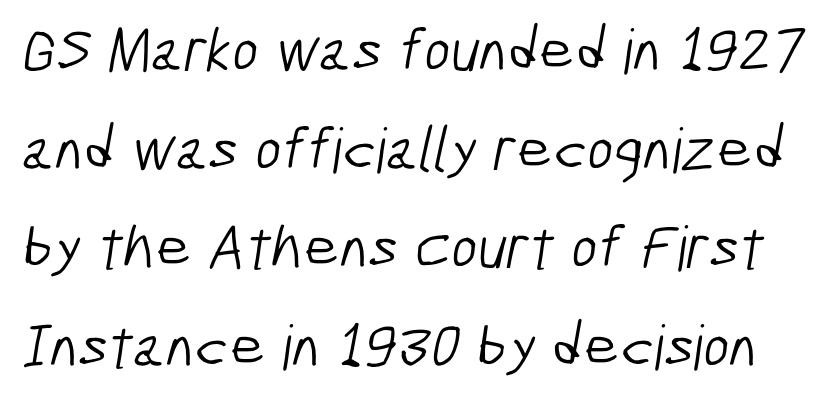
Honestly, there is no underline to notice here at all. Unlike a traditional serif, this face leaves its strokes unadorned. The characters are drawn with everyday or finer stroke widths. Tracking here is standard; glyphs follow each other at the usual distance.
